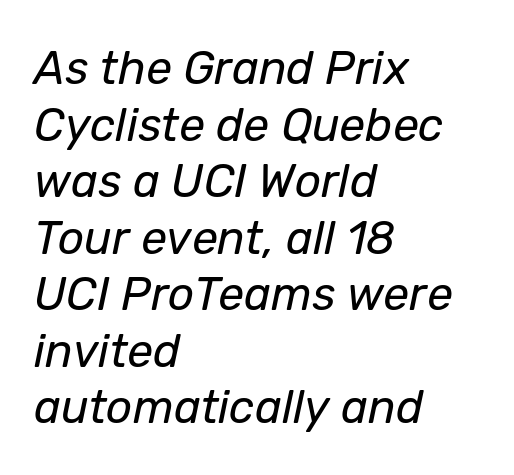
Compared with typical body copy, the letter spacing here is the same. Check under the words: just untouched page. The face used here is proportionally spaced, like ordinary book or web type. A typesetter would mark this as italic. Each line starts at the same left margin while the right side varies. Letters have the restrained weight of plain body copy at most.
